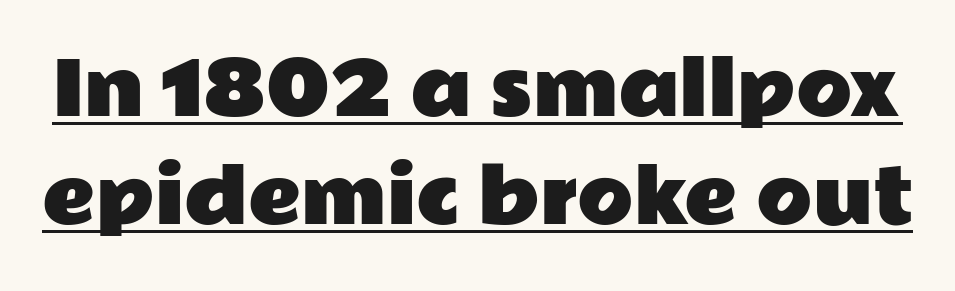
The image shows 73 px wide sans-serif type, upright; set normal line spacing (1.48x), normal letter spacing, underlined; low stroke contrast and a medium x-height.
